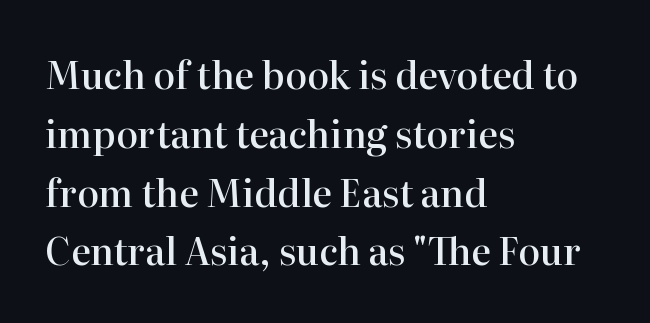
Underline: absent. Weight: semibold (demi). Nothing unusual about the tracking: characters are spaced as the font intends. The specimen reads as upright at a glance.
